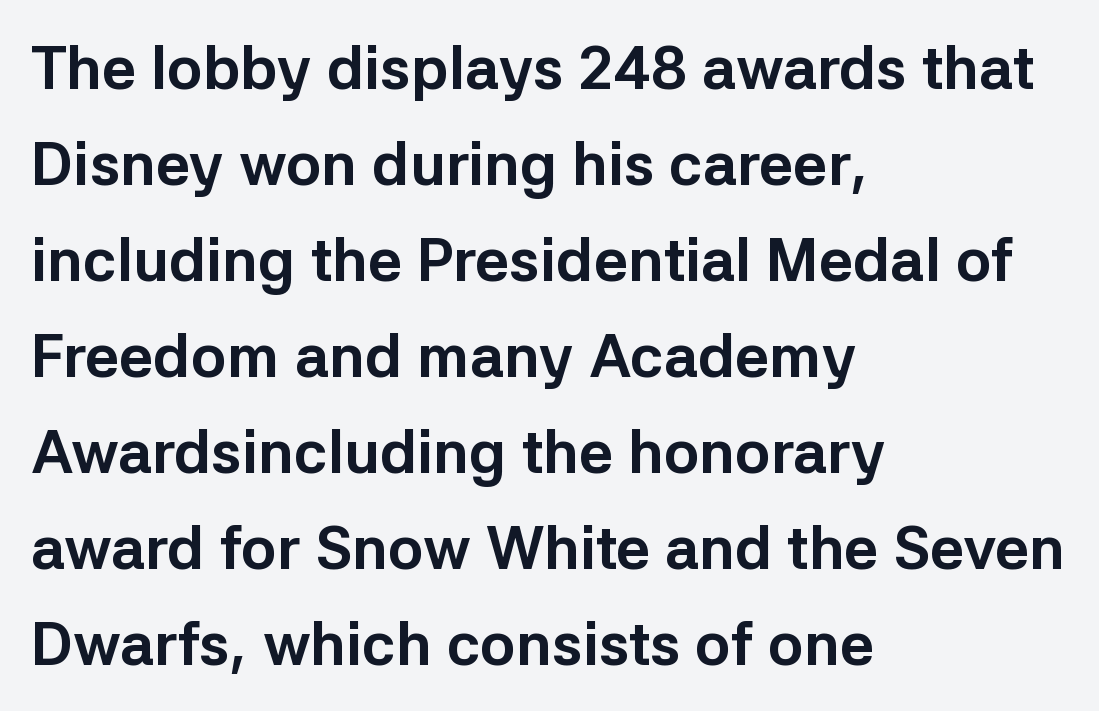
Tracking here is standard; glyphs follow each other at the usual distance. Font category for this specimen: sans-serif. These lines are rendered in a variable-pitch font. This is heavy type, rendered in bold.
